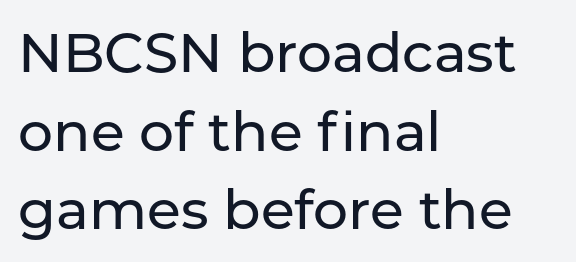
Proportional: the letters do not fall into vertical columns. The face used here is a sans, in the tradition of grotesques and geometrics. Rule under the text: the space is simply empty. Horizontal bands of white between lines are of average thickness. Characters remain perfectly vertical along every line.
